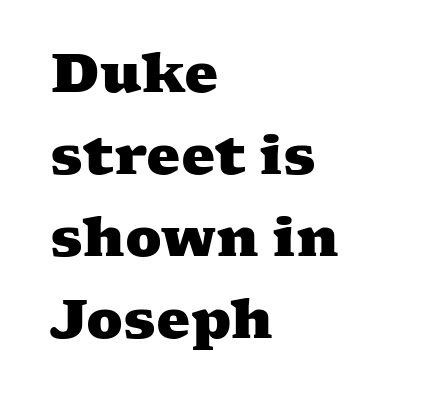
{"serif": "yes", "bold": "yes", "weight": "heavy", "width": "wide", "stroke_contrast": "medium", "x_height": "medium", "monospaced": "no", "underline": "no", "align": "left", "line_spacing": "normal", "line_spacing_ratio": 1.52, "letter_spacing": "normal", "letter_spacing_em": 0.0, "glyph_px": 54}
